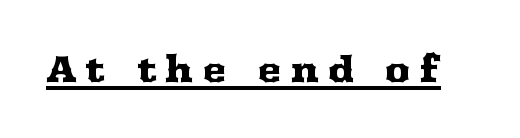
The image shows 36 px wide serif type, upright; set unusually wide letter spacing (+0.22 em), underlined; medium stroke contrast and a medium x-height.
